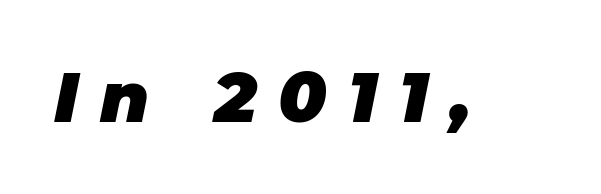
Q: Is the text bold? A: Yes.
Q: Is the text italic (slanted)? A: Yes, it leans right by about 11 degrees.
Q: Is the text underlined? A: No.
Q: Is the spacing between letters normal or unusually wide? A: Unusually wide.
Q: Width (condensed, normal, or wide)? A: Normal.
Q: Stroke contrast? A: Low.
Q: x-height? A: Large.
Q: Monospaced? A: No.
